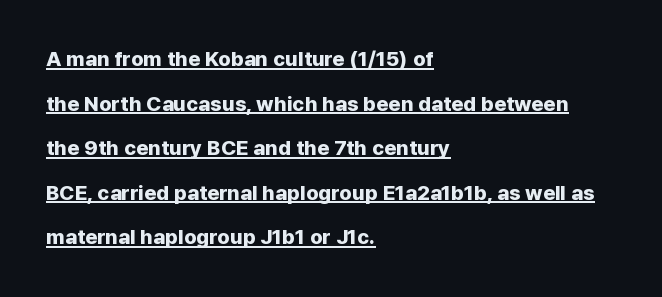
Caption: standard tracking, unaltered. The typesetting leans heavy: a genuine bold. Unlike italic type, these characters show no tilt at all. The rendering anchors every line to the left-hand side. Compared with undecorated copy, this sample adds a rule below the words.
